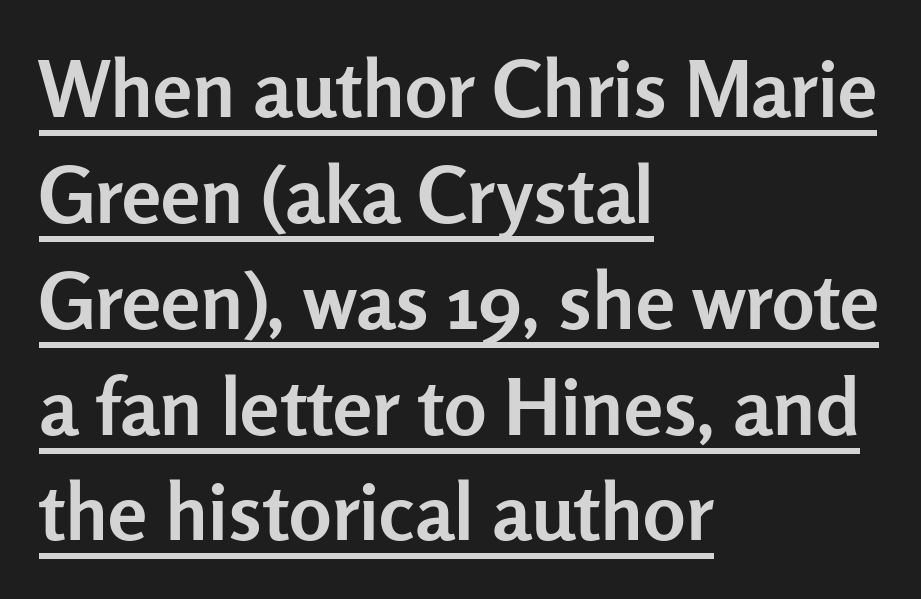
Honestly, the underline is the first thing you notice here. Caption: multi-line text, flush left, ragged right. This block has exactly the height ordinary leading produces. These lines are rendered in a variable-pitch font. The type is set solid horizontally, with unmodified tracking.
